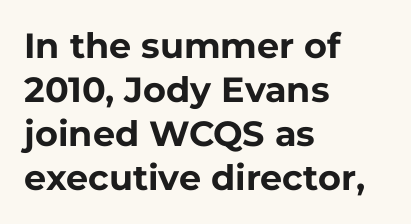
This sample uses plain, unmodified letter spacing. In terms of weight, the rendering is a true, heavy bold. Has an underline been added? It has not. Characters remain perfectly vertical along every line.
